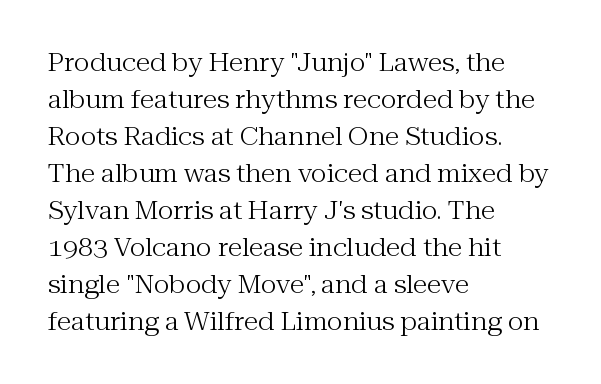
The image shows 24 px text type, upright; set left-aligned, normal line spacing (1.54x), normal letter spacing, not underlined.
